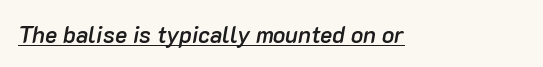
Q: Is the text bold? A: Semi-bold.
Q: Is the text italic (slanted)? A: Yes, it leans right by about 10 degrees.
Q: Is the text underlined? A: Yes.
Q: Is the spacing between letters normal or unusually wide? A: Normal.
